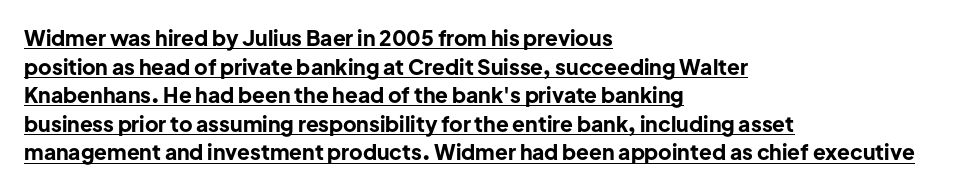
Vertical strokes here are truly vertical. The line-height multiplier appears to be the usual default. Teacher's note: observe the even left margin — that is flush-left alignment. Observe the ordinary spacing: letters are neighbours, not strangers. I'd describe the lettering as bold — thick and assertive.
